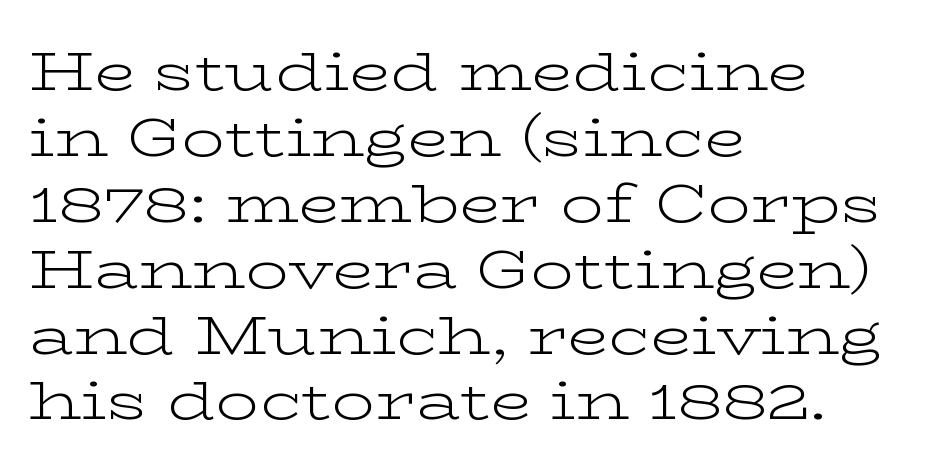
Q: Is the text bold? A: No.
Q: Is the text italic (slanted)? A: No, it is upright.
Q: Is the typeface a serif or a sans-serif typeface? A: Serif.
Q: Is the text underlined? A: No.
Q: How is the paragraph aligned? A: Left-aligned.
Q: Is the spacing between letters normal or unusually wide? A: Normal.
Q: Width (condensed, normal, or wide)? A: Wide.
Q: Stroke contrast? A: Low.
Q: x-height? A: Medium.
Q: Monospaced? A: No.
